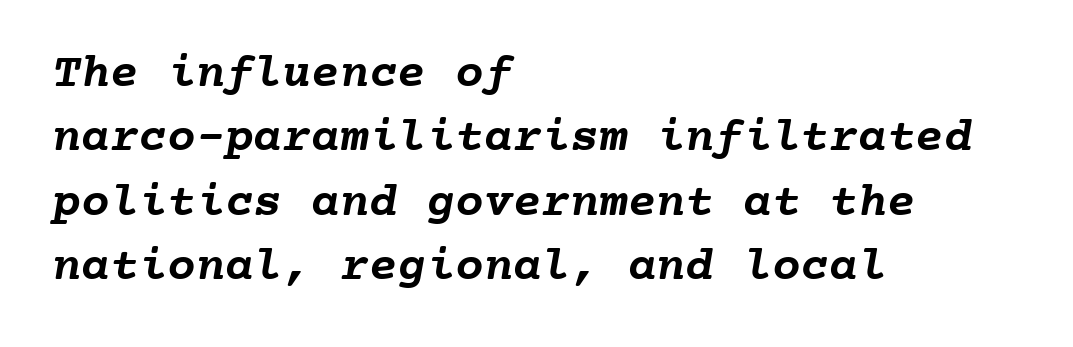
{"bold": "yes", "weight": "semibold", "width": "normal", "stroke_contrast": "low", "x_height": "medium", "monospaced": "yes", "underline": "no", "align": "left", "line_spacing": "normal", "line_spacing_ratio": 1.34, "letter_spacing": "normal", "letter_spacing_em": 0.0, "glyph_px": 48}
